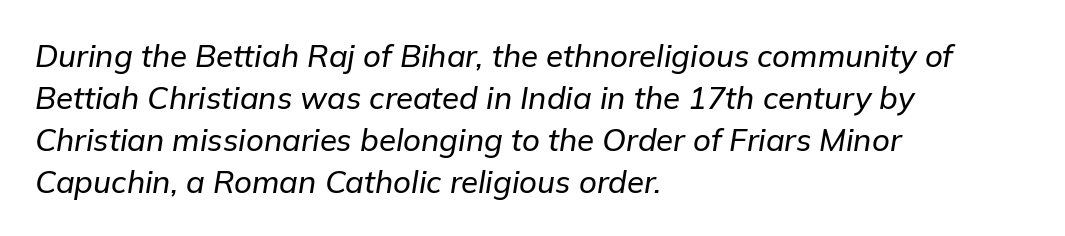
The passage shown stacks its lines at a standard gap. Layout note: lines flush left. Descenders hang freely into open space. The face used here is proportionally spaced, like ordinary book or web type.
